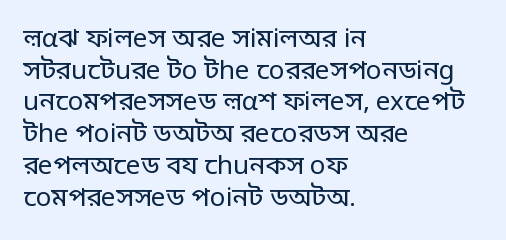
Q: Is the text bold? A: No.
Q: Is the text italic (slanted)? A: No, it is upright.
Q: Is the text underlined? A: No.
Q: How is the paragraph aligned? A: Left-aligned.
Q: Is the spacing between letters normal or unusually wide? A: Normal.
